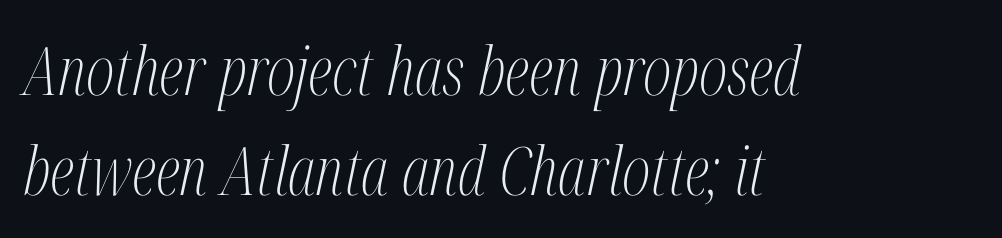
The image shows 67 px light, condensed serif type, italic (leaning right); set left-aligned, normal line spacing (1.49x), normal letter spacing, not underlined; medium stroke contrast and a medium x-height.
